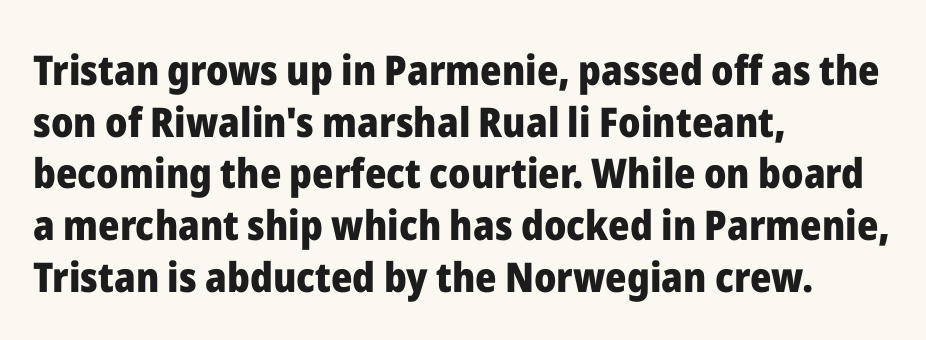
Thick stems and heavy bowls — unmistakably bold. I'd call this a sans setting — the letters go barefoot. The compositor pushed each line to the left boundary. A typesetter would call this zero additional tracking.
